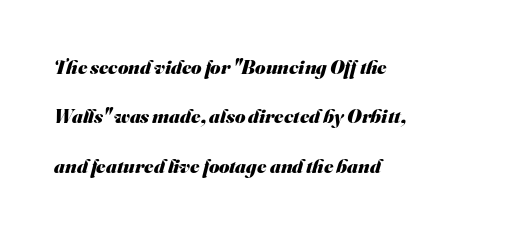
The lines in this sample share a left origin and differ only in where they stop. The gaps between neighbouring characters are ordinary and unremarkable. A dark, heavy texture on the line: the type is bold. Rows of type keep a wide berth in the vertical direction.
